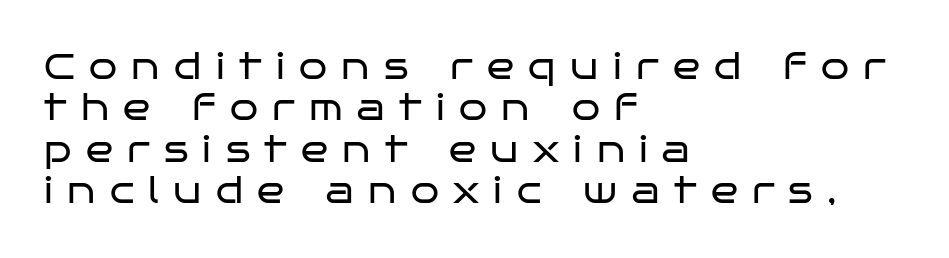
The image shows 36 px regular-weight, wide sans-serif type, upright; set left-aligned, tight line spacing (1.15x), unusually wide letter spacing (+0.4 em), not underlined; low stroke contrast and a large x-height.
